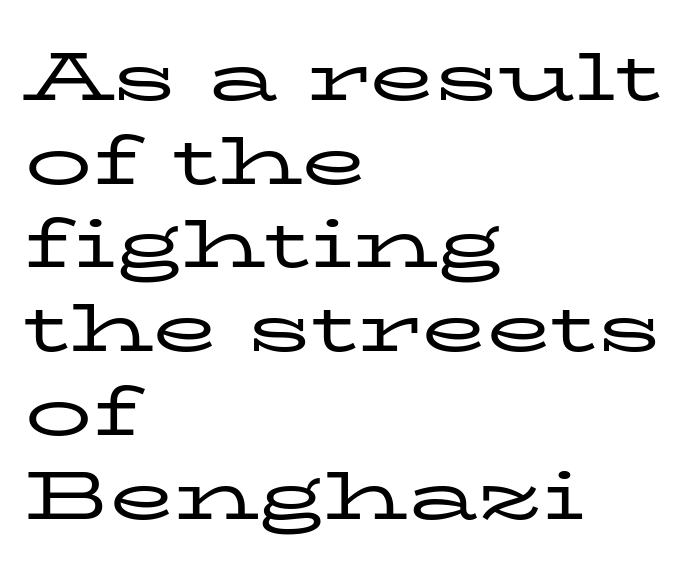
The image shows 67 px regular-weight, wide serif type, upright; set left-aligned, normal line spacing (1.25x), normal letter spacing, not underlined; low stroke contrast and a medium x-height.
